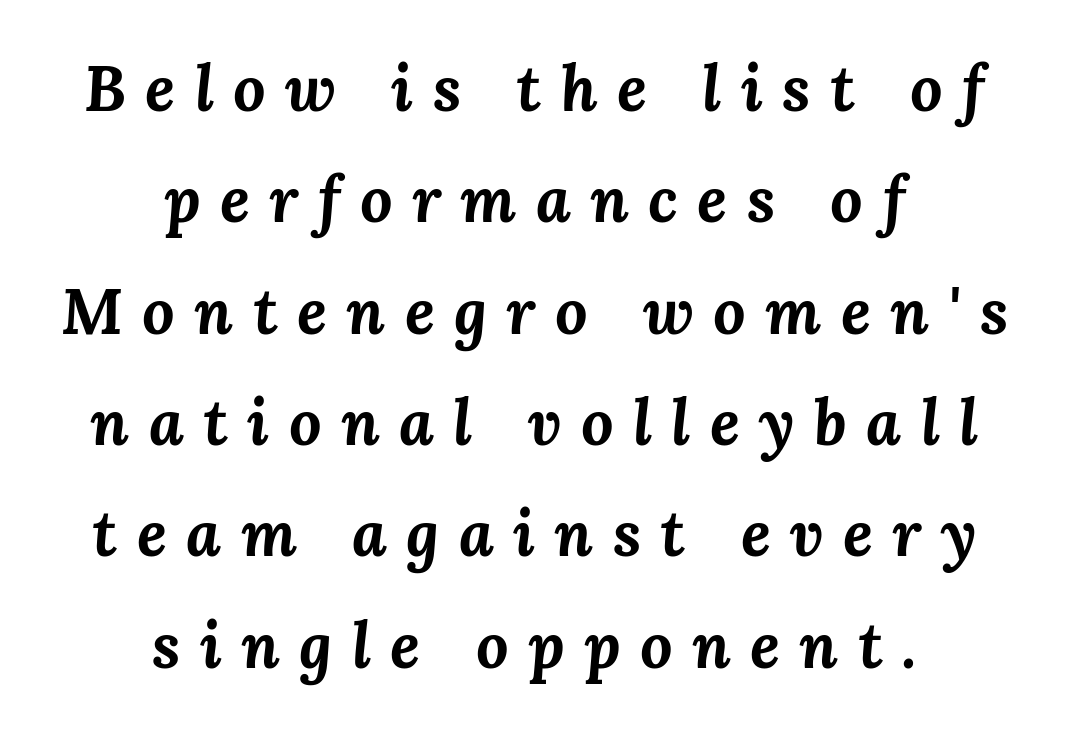
The image shows 64 px bold type, italic (leaning right); set centered, line spacing 1.74x, unusually wide letter spacing (+0.3 em), not underlined; medium stroke contrast and a medium x-height.
